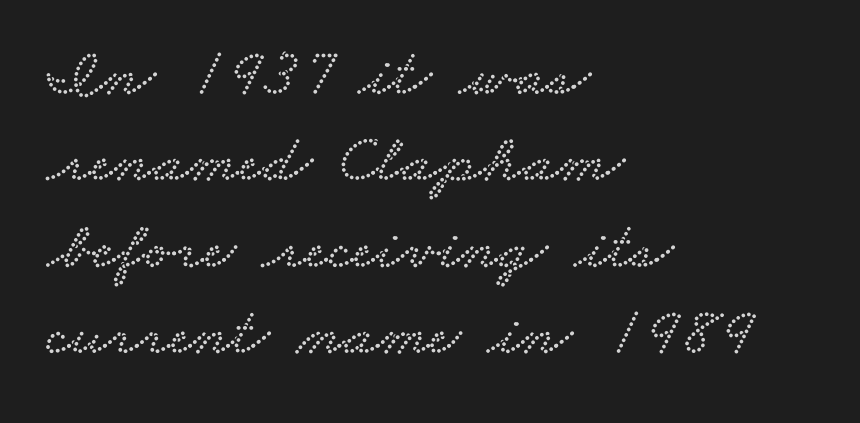
The image shows 68 px wide serif type; set left-aligned, normal line spacing (1.27x), normal letter spacing, not underlined; low stroke contrast and a small x-height.
